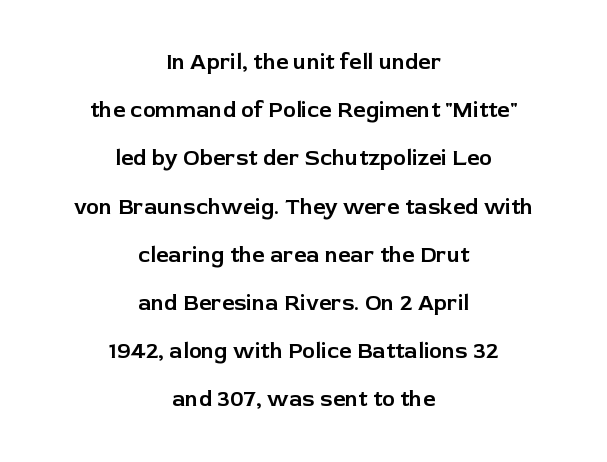
The image shows 22 px text type, upright; set centered, loose line spacing (2.19x), normal letter spacing, not underlined.
